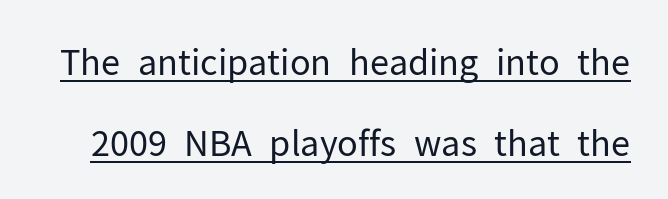
Q: Is the text bold? A: No.
Q: Is the text italic (slanted)? A: No, it is upright.
Q: Is the typeface a serif or a sans-serif typeface? A: Sans-serif.
Q: Is the text underlined? A: Yes.
Q: Is the spacing between letters normal or unusually wide? A: Normal.
Q: Is the spacing between lines tight, normal or loose? A: Loose.
Q: Width (condensed, normal, or wide)? A: Normal.
Q: Stroke contrast? A: Low.
Q: x-height? A: Medium.
Q: Monospaced? A: No.
